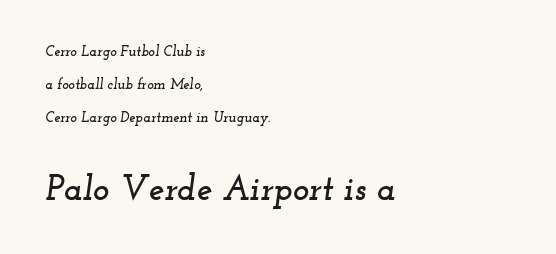
The image shows 35 px wide serif type, italic (leaning right); set left-aligned, loose line spacing (2.37x), normal letter spacing, not underlined; the second (bottom) block is 2.5x larger; low stroke contrast and a small x-height.
